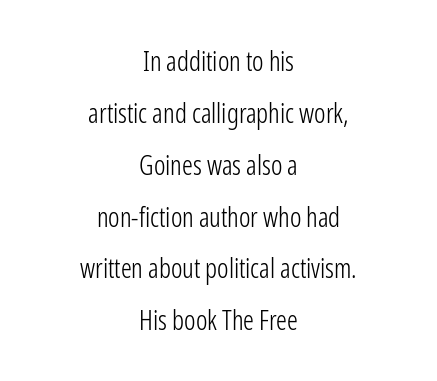
The image shows 27 px text type, upright; set centered, loose line spacing (1.92x), normal letter spacing, not underlined.
